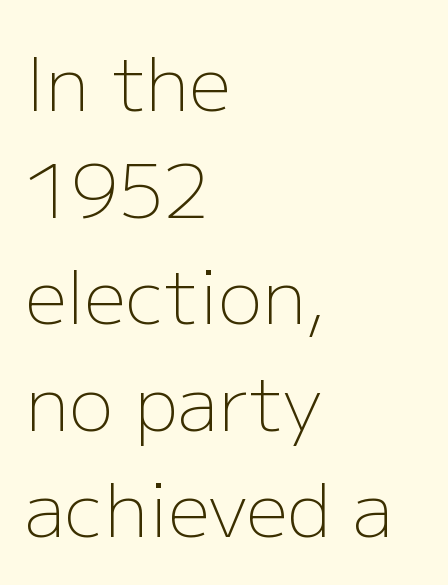
{"serif": "no", "italic": "no", "bold": "no", "weight": "light", "width": "normal", "stroke_contrast": "low", "x_height": "medium", "monospaced": "no", "underline": "no", "align": "left", "line_spacing": "normal", "line_spacing_ratio": 1.44, "letter_spacing": "normal", "letter_spacing_em": 0.0, "glyph_px": 74}
